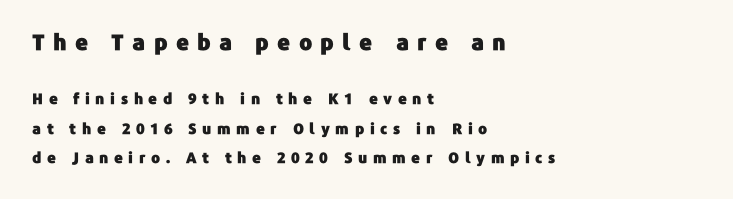
The image shows 22 px text type, upright; set left-aligned, loose line spacing (1.95x), unusually wide letter spacing (+0.37 em), not underlined; the first (top) block is 1.47x larger.
